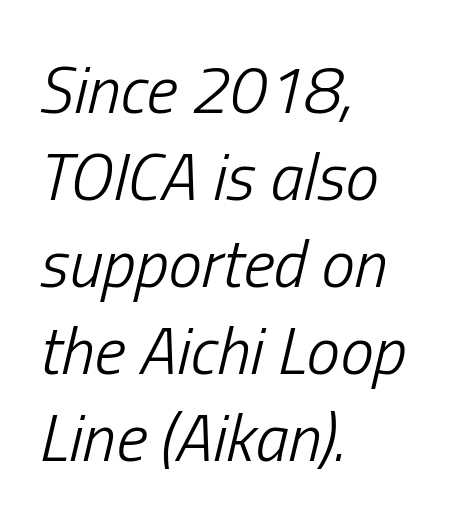
{"italic": "yes", "lean": "right", "slant_degrees": 13, "bold": "no", "weight": "light", "width": "condensed", "stroke_contrast": "low", "x_height": "medium", "monospaced": "no", "underline": "no", "align": "left", "line_spacing": "normal", "line_spacing_ratio": 1.3, "letter_spacing": "normal", "letter_spacing_em": 0.0, "glyph_px": 67}
